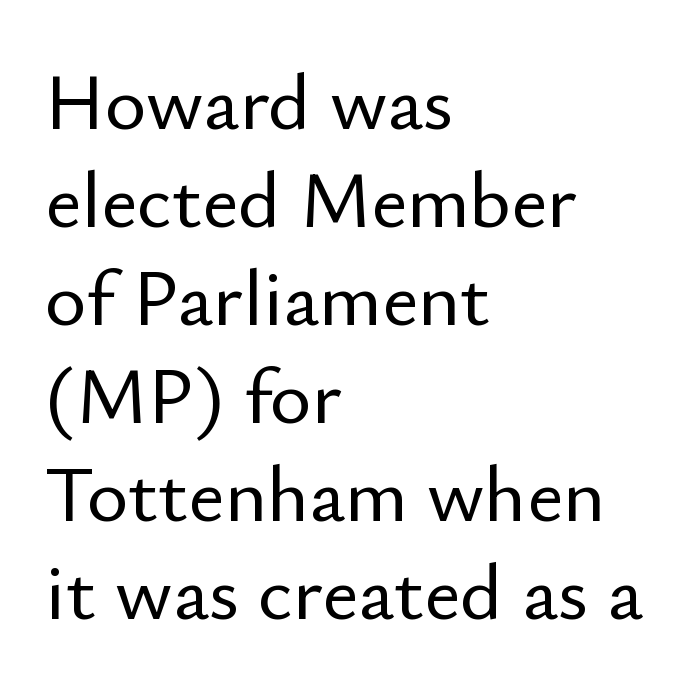
These lines were composed using upright roman letters. No feet cap the strokes, marking this as sans-serif type. Every row of glyphs begins at an identical x-position on the left. The specimen omits any rule beneath the text block's lines. The rendering uses natural spacing where letterforms have individual widths. What stands out about the letter spacing? Nothing — it is the standard amount.
